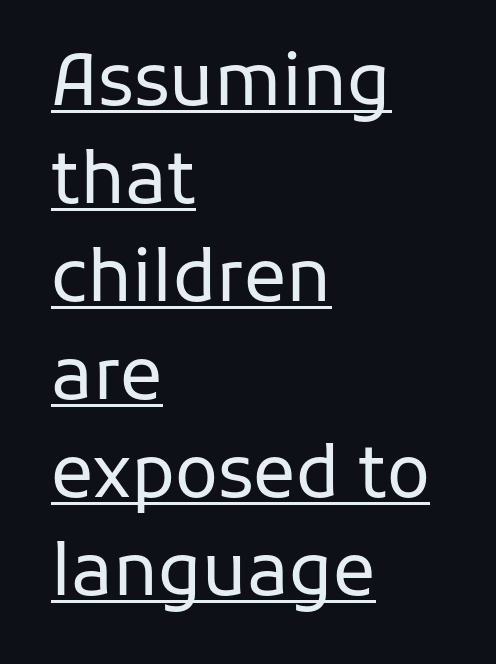
The passage shown is typed in a proportional face where columns would drift. Alignment: flush left. No extra ink here — the face is not bold. Style check: upright. Notice how a bar underscores the lettering throughout. The space between consecutive lines is moderate.
